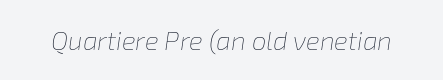
No chunkiness to these letters — they're not bold. Is the type slanted? Yes — the strokes lean at a clear angle. The baseline area is clear. The face used here is rendered with its standard letterfit.
